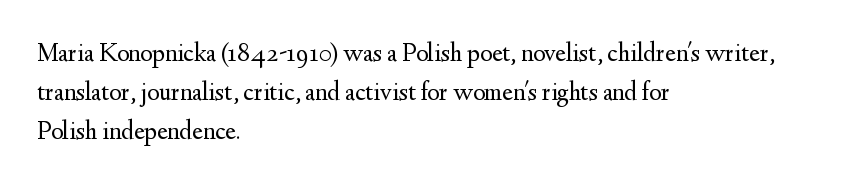
{"italic": "no", "bold": "no", "underline": "no", "align": "left", "line_spacing": "normal", "line_spacing_ratio": 1.5, "letter_spacing": "normal", "letter_spacing_em": 0.0, "glyph_px": 26}
